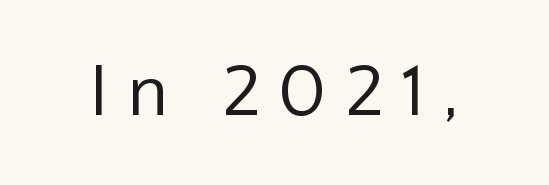
The image shows 76 px regular-weight sans-serif type, upright; set unusually wide letter spacing (+0.23 em), not underlined; low stroke contrast and a medium x-height.
